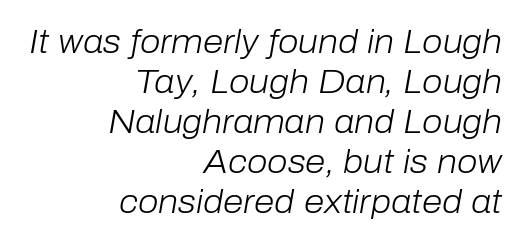
The strokes are not fattened; the text isn't bold. Quick note: italic. The specimen omits any rule beneath the text block's lines. Short note: letters normally spaced.
